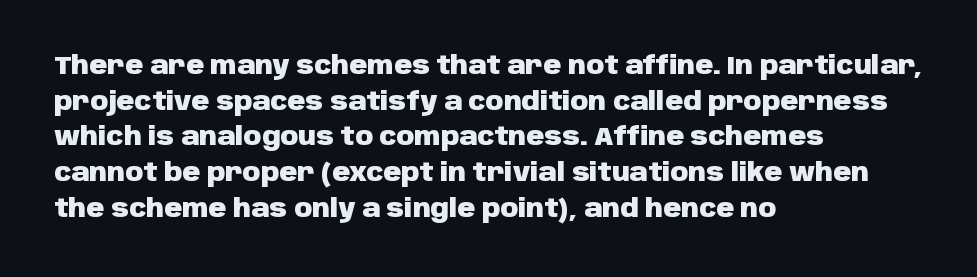
This rendering leaves character spacing at its baseline value. Any mark beneath the type? The region is blank. This is roman type, the default non-slanted kind. Pretty heavy lettering here — definitely bold. Notice how descenders clear the ascenders below comfortably — that's standard leading. All the whitespace from short lines collects on the right.
